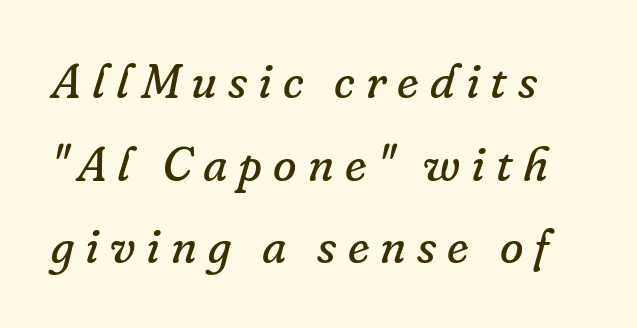
Check where the strokes stop: tiny serifs finish them off. A typesetter would call this proportional, since set widths differ per character. Words appear elongated and porous because spacing is wide. The strokes carry an ordinary text weight at most. This rendering features lettering with no underline.
